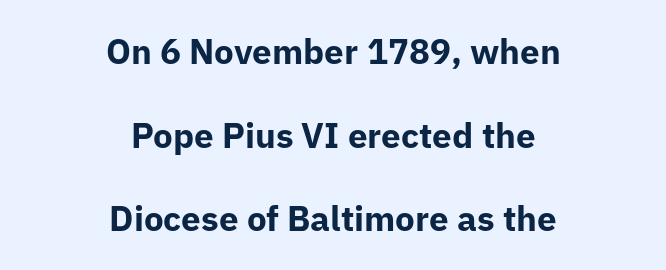
Q: Is the text bold? A: Yes.
Q: Is the text italic (slanted)? A: No, it is upright.
Q: Is the typeface a serif or a sans-serif typeface? A: Sans-serif.
Q: Is the text underlined? A: No.
Q: How is the paragraph aligned? A: Centered.
Q: Is the spacing between letters normal or unusually wide? A: Normal.
Q: Is the spacing between lines tight, normal or loose? A: Loose.
Q: Width (condensed, normal, or wide)? A: Normal.
Q: Stroke contrast? A: Low.
Q: x-height? A: Medium.
Q: Monospaced? A: No.
